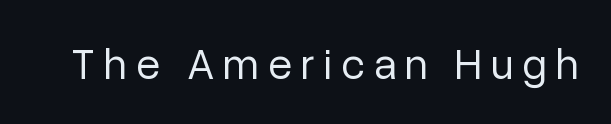
{"serif": "no", "italic": "no", "bold": "no", "weight": "regular", "width": "normal", "stroke_contrast": "low", "x_height": "medium", "monospaced": "no", "underline": "no", "letter_spacing": "wide", "letter_spacing_em": 0.2, "glyph_px": 44}
